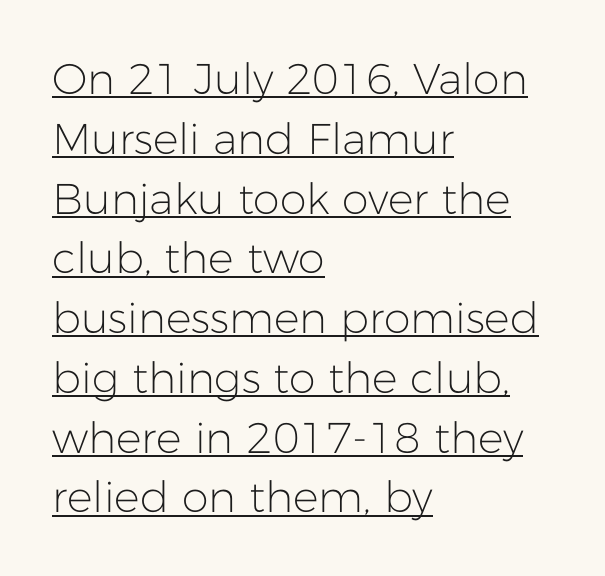
The image shows 43 px light sans-serif type, upright; set left-aligned, normal line spacing (1.39x), normal letter spacing, underlined; low stroke contrast and a medium x-height.
